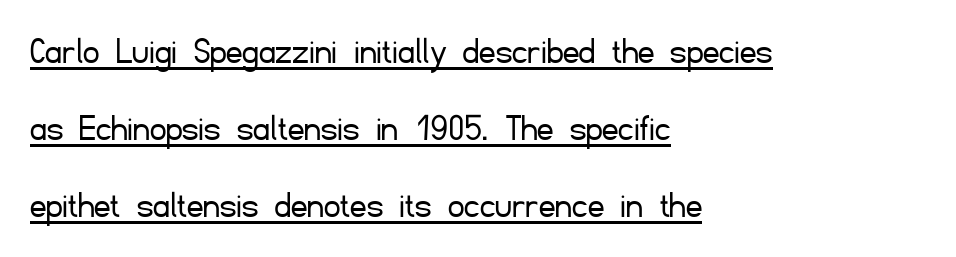
Q: Is the text bold? A: No.
Q: Is the text italic (slanted)? A: No, it is upright.
Q: Is the typeface a serif or a sans-serif typeface? A: Sans-serif.
Q: Is the text underlined? A: Yes.
Q: How is the paragraph aligned? A: Left-aligned.
Q: Is the spacing between letters normal or unusually wide? A: Normal.
Q: Is the spacing between lines tight, normal or loose? A: Loose.
Q: Width (condensed, normal, or wide)? A: Normal.
Q: Stroke contrast? A: Low.
Q: x-height? A: Small.
Q: Monospaced? A: No.
